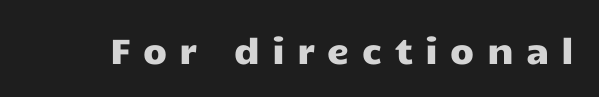
Quick note: underline off. Is the letter spacing exaggerated? Yes — the characters are pushed far apart. Do the characters align in a grid? No, the font is proportional. A typesetter would mark this as roman, not italic. Does the type have serifs? No, each stem ends abruptly.
